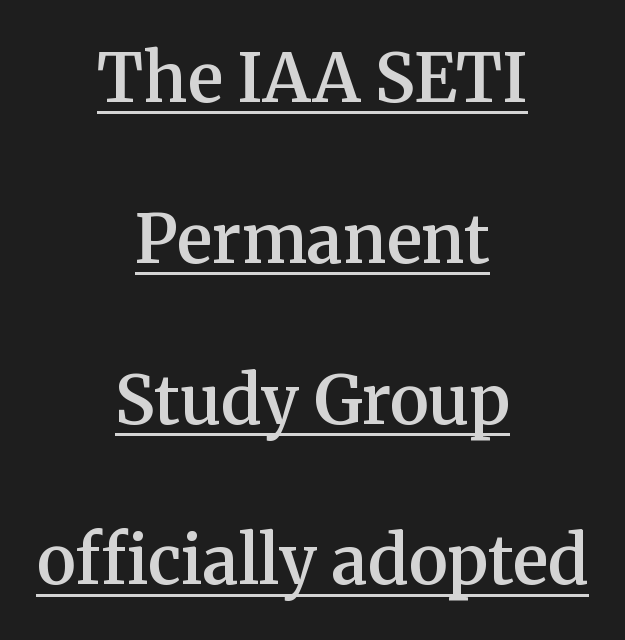
The image shows 67 px semibold serif type, upright; set centered, loose line spacing (2.4x), normal letter spacing, underlined; medium stroke contrast and a medium x-height.
